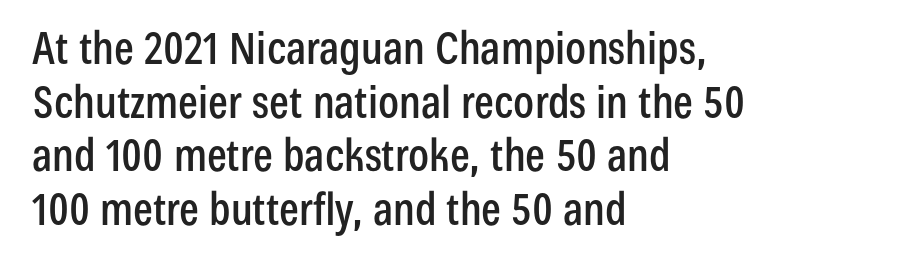
{"serif": "no", "italic": "no", "width": "condensed", "stroke_contrast": "low", "x_height": "medium", "monospaced": "no", "underline": "no", "align": "left", "line_spacing_ratio": 1.22, "letter_spacing": "normal", "letter_spacing_em": 0.0, "glyph_px": 44}
